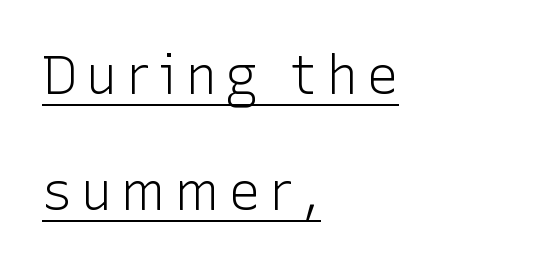
Q: Is the text bold? A: No.
Q: Is the text italic (slanted)? A: No, it is upright.
Q: Is the typeface a serif or a sans-serif typeface? A: Sans-serif.
Q: Is the text underlined? A: Yes.
Q: How is the paragraph aligned? A: Left-aligned.
Q: Is the spacing between lines tight, normal or loose? A: Loose.
Q: Width (condensed, normal, or wide)? A: Normal.
Q: Stroke contrast? A: Low.
Q: x-height? A: Medium.
Q: Monospaced? A: No.
